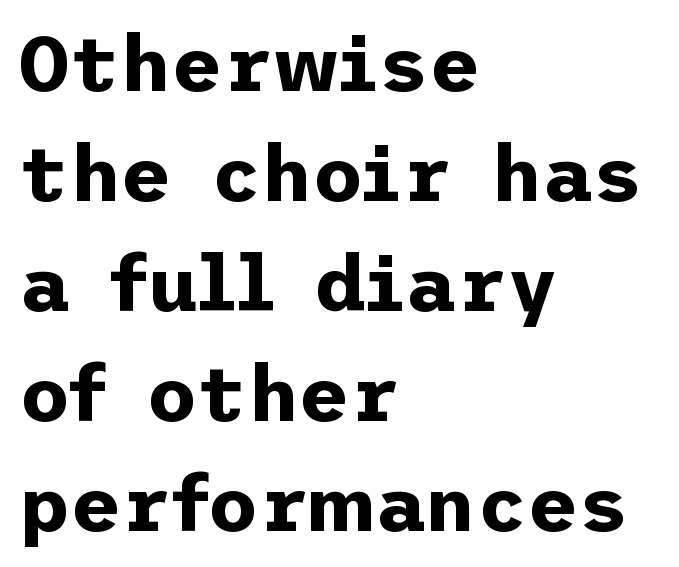
{"serif": "no", "italic": "no", "bold": "yes", "weight": "bold", "width": "normal", "stroke_contrast": "low", "x_height": "medium", "underline": "no", "align": "left", "line_spacing": "normal", "line_spacing_ratio": 1.41, "letter_spacing": "normal", "letter_spacing_em": 0.0, "glyph_px": 78}
